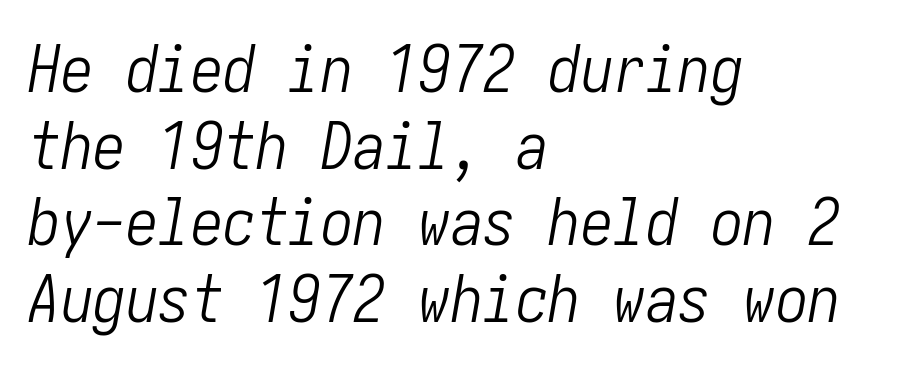
The image shows 65 px light, condensed type, italic (leaning right); set left-aligned, line spacing 1.18x, normal letter spacing, not underlined; low stroke contrast and a medium x-height.
